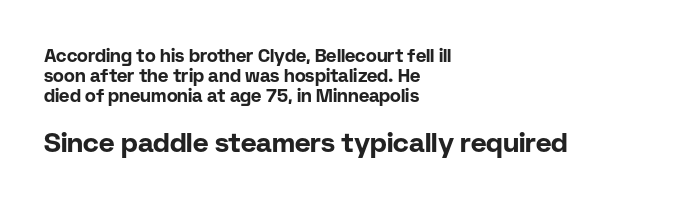
{"italic": "no", "bold": "yes", "underline": "no", "align": "left", "line_spacing": "tight", "line_spacing_ratio": 1.11, "letter_spacing": "normal", "letter_spacing_em": 0.0, "larger_block": "second", "size_ratio": 1.5, "glyph_px": 27}
